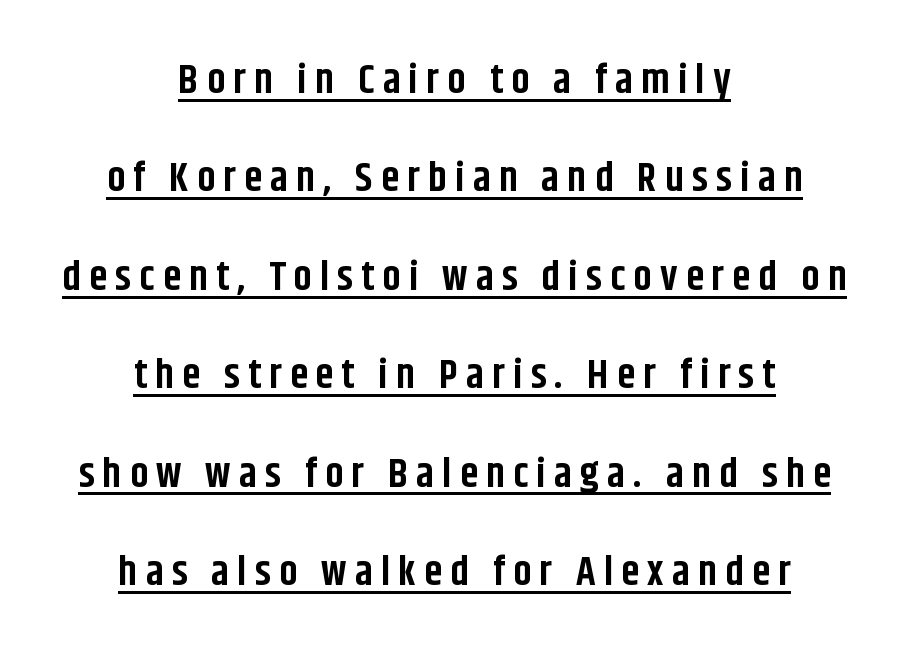
In CSS terms this would be text-align: center. Pretty heavy lettering here — definitely bold. The passage shown is typed in a proportional face where columns would drift. The space between consecutive lines is lavish. Honestly, the letter spacing is so wide it's the main thing you notice. I'd call this a sans setting — the letters go barefoot.
